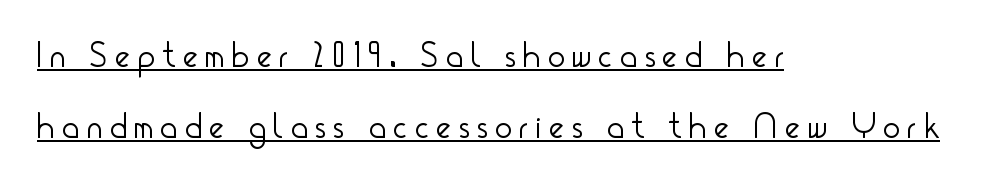
The image shows 35 px light, condensed sans-serif type, upright; set left-aligned, loose line spacing (2.03x), unusually wide letter spacing (+0.23 em), underlined; low stroke contrast and a small x-height.
